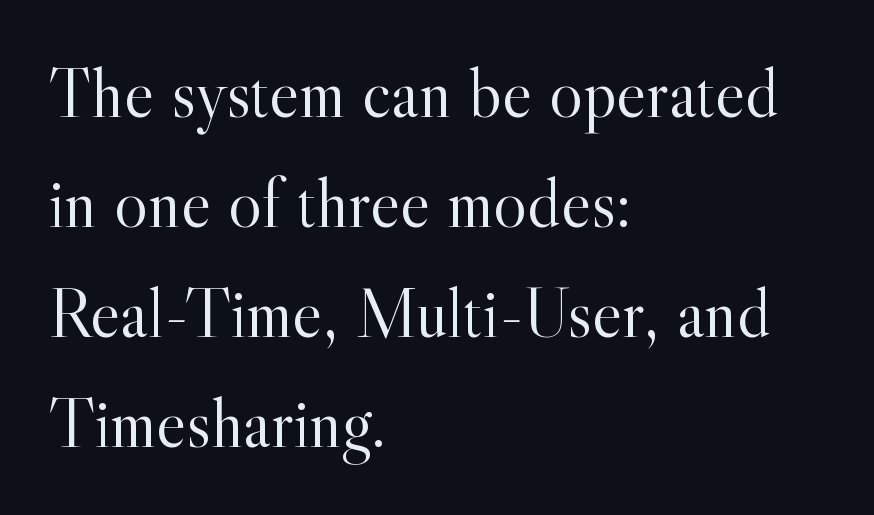
Decoration check: the copy has no underline. The designer left line spacing at the default. The passage is arranged the way most books set body copy — flush left. On a weight scale, this lands at 450 or below. Unlike a clean sans, this face finishes its strokes with serifs.
